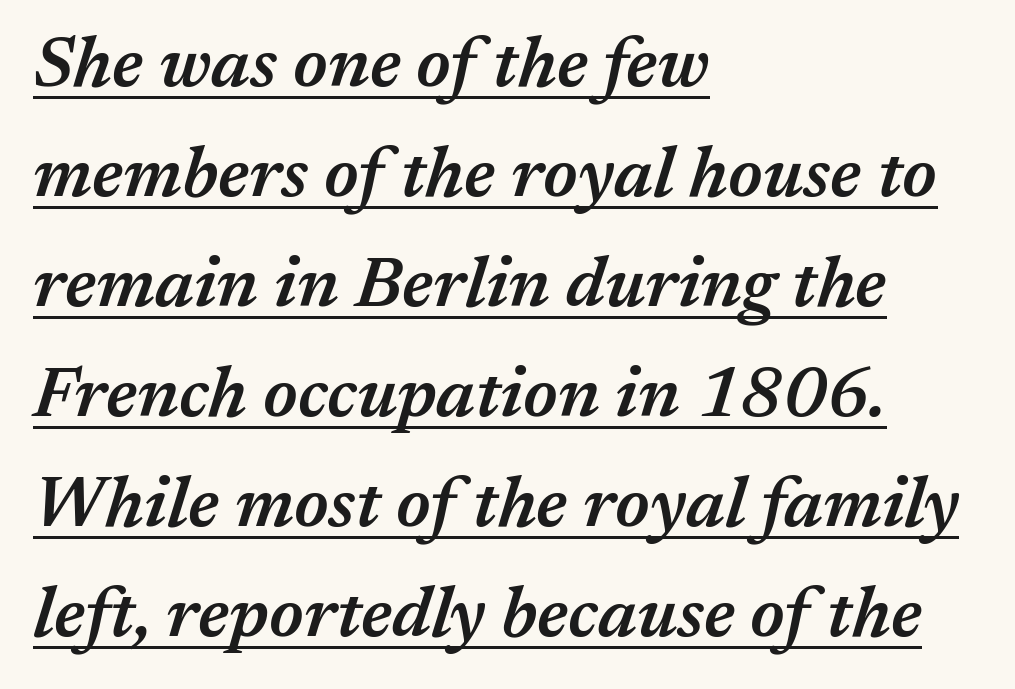
Q: Is the text bold? A: Semi-bold.
Q: Is the text italic (slanted)? A: Yes, it leans right by about 17 degrees.
Q: Is the text underlined? A: Yes.
Q: How is the paragraph aligned? A: Left-aligned.
Q: Is the spacing between letters normal or unusually wide? A: Normal.
Q: Is the spacing between lines tight, normal or loose? A: Normal.
Q: Width (condensed, normal, or wide)? A: Normal.
Q: Stroke contrast? A: Medium.
Q: x-height? A: Medium.
Q: Monospaced? A: No.
